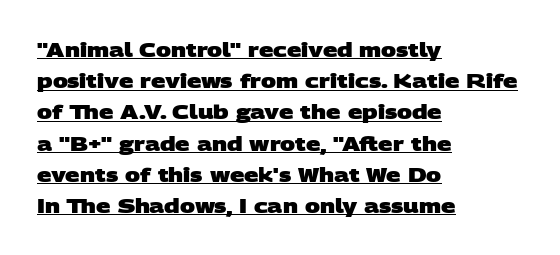
The image shows 20 px bold type; set left-aligned, normal line spacing (1.56x), normal letter spacing, underlined.
